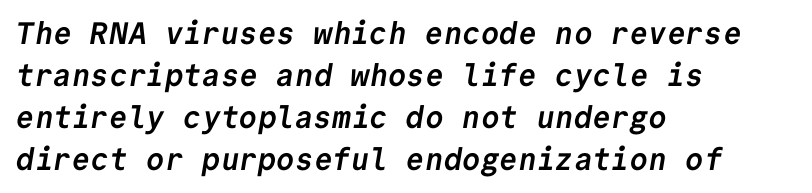
{"serif": "no", "bold": "yes", "weight": "semibold", "width": "normal", "stroke_contrast": "low", "x_height": "medium", "monospaced": "yes", "underline": "no", "align": "left", "line_spacing": "normal", "line_spacing_ratio": 1.35, "letter_spacing": "normal", "letter_spacing_em": 0.0, "glyph_px": 31}
